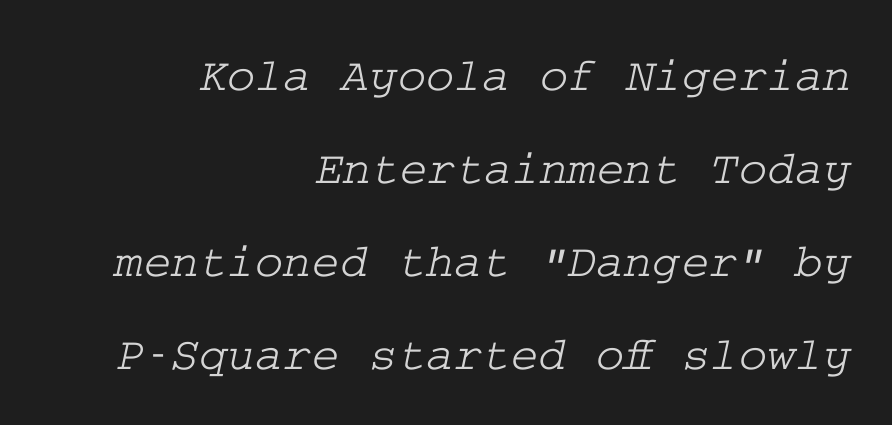
The image shows 48 px wide serif type; set right-aligned, loose line spacing (1.94x), normal letter spacing, not underlined; low stroke contrast and a medium x-height.
